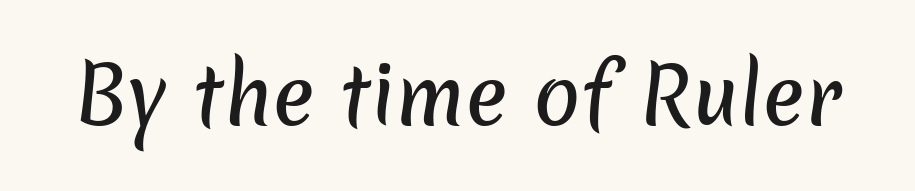
Q: Is the typeface a serif or a sans-serif typeface? A: Sans-serif.
Q: Is the text underlined? A: No.
Q: Is the spacing between letters normal or unusually wide? A: Normal.
Q: Width (condensed, normal, or wide)? A: Normal.
Q: Stroke contrast? A: Low.
Q: x-height? A: Medium.
Q: Monospaced? A: No.
